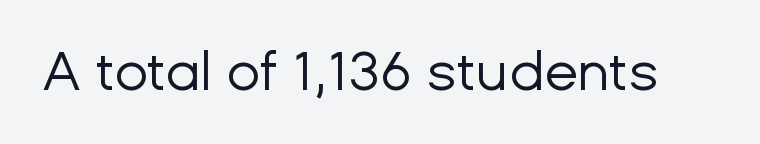
Q: Is the text bold? A: No.
Q: Is the text italic (slanted)? A: No, it is upright.
Q: Is the typeface a serif or a sans-serif typeface? A: Sans-serif.
Q: Is the text underlined? A: No.
Q: Is the spacing between letters normal or unusually wide? A: Normal.
Q: Width (condensed, normal, or wide)? A: Normal.
Q: Stroke contrast? A: Low.
Q: x-height? A: Medium.
Q: Monospaced? A: No.
